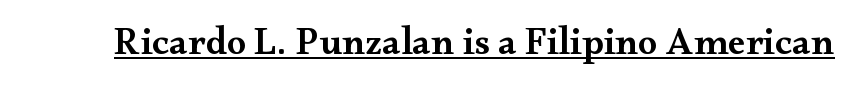
Q: Is the text bold? A: Semi-bold.
Q: Is the text italic (slanted)? A: No, it is upright.
Q: Is the typeface a serif or a sans-serif typeface? A: Serif.
Q: Is the text underlined? A: Yes.
Q: Is the spacing between letters normal or unusually wide? A: Normal.
Q: Width (condensed, normal, or wide)? A: Wide.
Q: Stroke contrast? A: Medium.
Q: x-height? A: Small.
Q: Monospaced? A: No.
